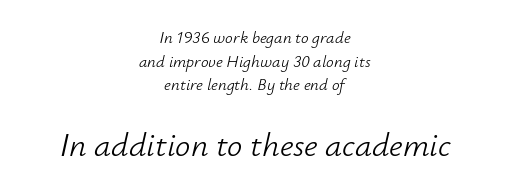
The image shows 34 px light type, italic (leaning right); set centered, normal line spacing (1.39x), normal letter spacing, not underlined; the second (bottom) block is 2.0x larger; low stroke contrast and a small x-height.
